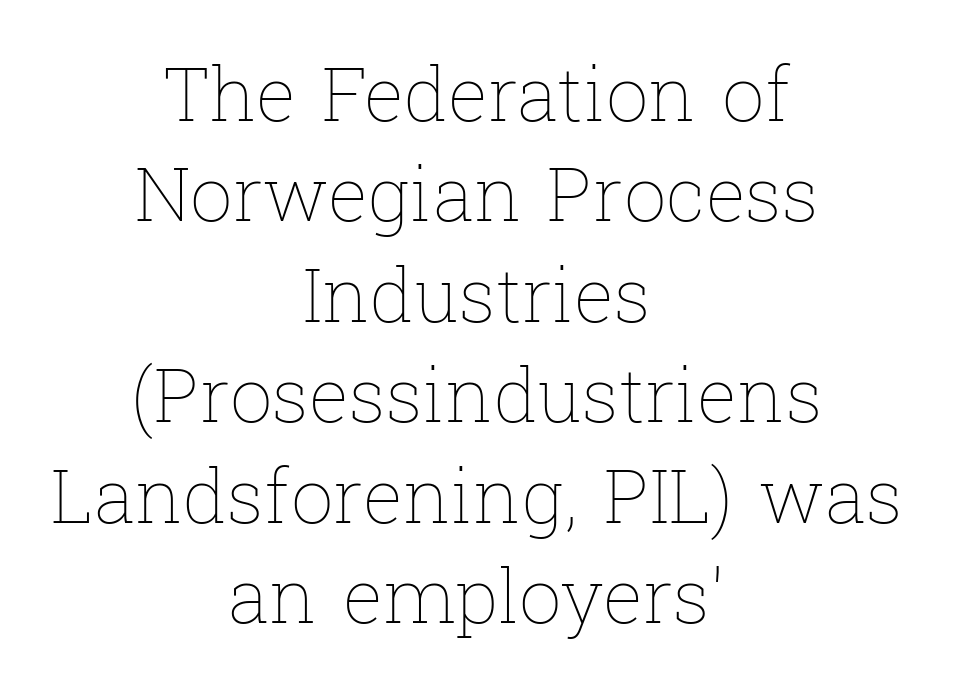
Q: Is the text bold? A: No.
Q: Is the text italic (slanted)? A: No, it is upright.
Q: Is the text underlined? A: No.
Q: How is the paragraph aligned? A: Centered.
Q: Is the spacing between letters normal or unusually wide? A: Normal.
Q: Is the spacing between lines tight, normal or loose? A: Normal.
Q: Width (condensed, normal, or wide)? A: Normal.
Q: Stroke contrast? A: Low.
Q: x-height? A: Medium.
Q: Monospaced? A: No.
